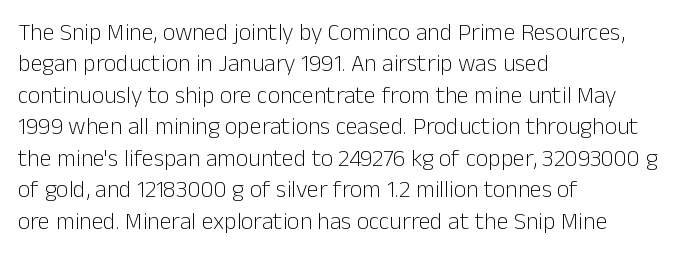
What stands out about the letter spacing? Nothing — it is the standard amount. Unmarked baselines from the first word to the last. The rendering anchors every line to the left-hand side. Regarding leading, the lines here are spaced in the standard way. Compared with a typical body face, this is equally light or lighter still. In terms of posture, this sample is upright.
